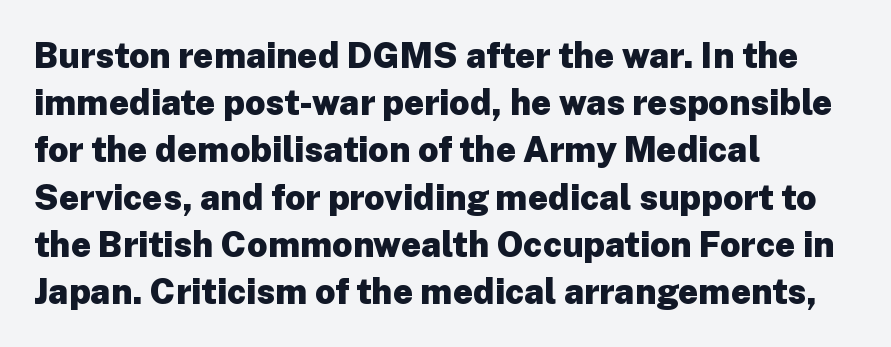
Lines of text with bare space underneath. Looks like regular typesetting: each glyph gets only the width it needs. If you drew a ruler down the left edge, every line would touch it. The line-height multiplier appears to be the usual default. I'd describe the lettering as bold — thick and assertive.
